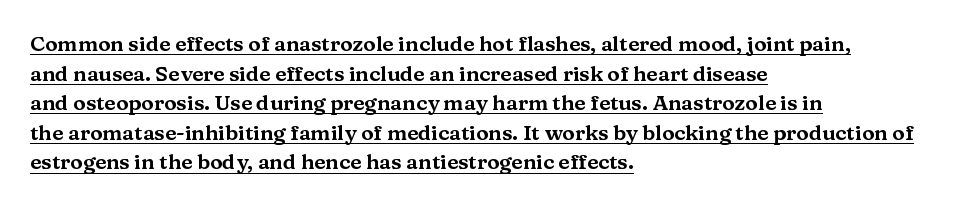
{"italic": "no", "underline": "yes", "align": "left", "line_spacing": "normal", "line_spacing_ratio": 1.41, "letter_spacing": "normal", "letter_spacing_em": 0.0, "glyph_px": 21}
